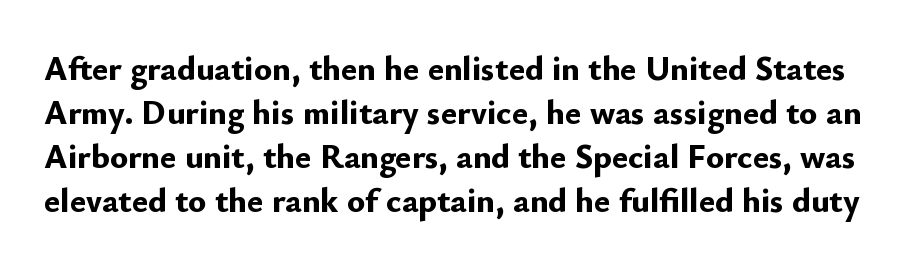
The glyphs have the mass of a bold cut. Character widths vary here, with narrow letters taking less room than wide ones. Letter spacing: default. Grotesque or geometric, the face here clearly has no serifs. The type sits square on the baseline with zero lean. Does the leading feel generous? No, just average.
